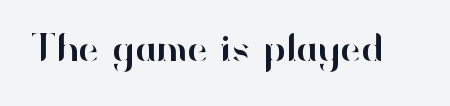
The image shows 40 px sans-serif type, upright; set normal letter spacing, not underlined; high stroke contrast and a small x-height.
